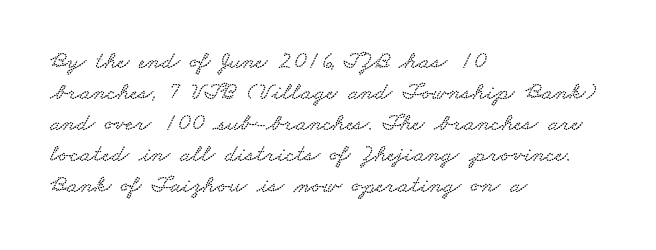
Q: Is the text underlined? A: No.
Q: How is the paragraph aligned? A: Left-aligned.
Q: Is the spacing between letters normal or unusually wide? A: Normal.
